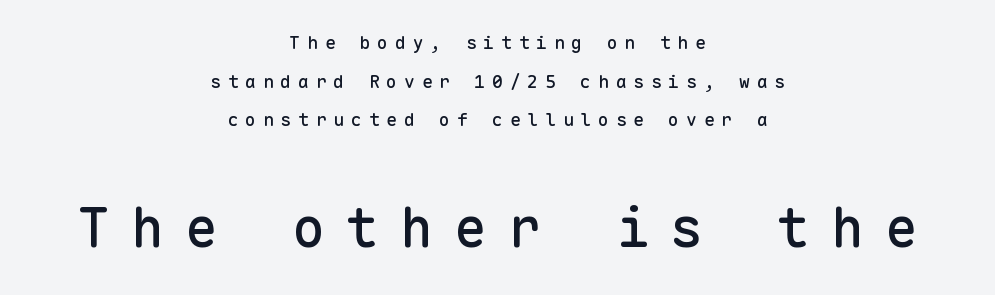
{"serif": "no", "italic": "no", "width": "normal", "stroke_contrast": "low", "x_height": "medium", "monospaced": "yes", "underline": "no", "align": "center", "line_spacing": "loose", "line_spacing_ratio": 2.15, "letter_spacing": "wide", "letter_spacing_em": 0.38, "larger_block": "second", "size_ratio": 3.06, "glyph_px": 55}
